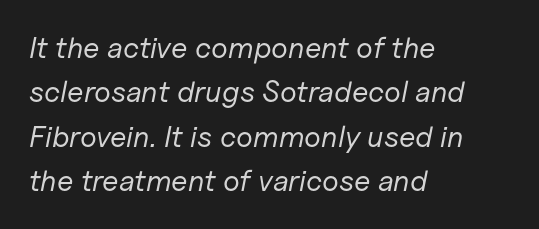
The image shows 30 px regular-weight type, italic (leaning right); set left-aligned, normal line spacing (1.48x), normal letter spacing, not underlined; low stroke contrast and a medium x-height.
